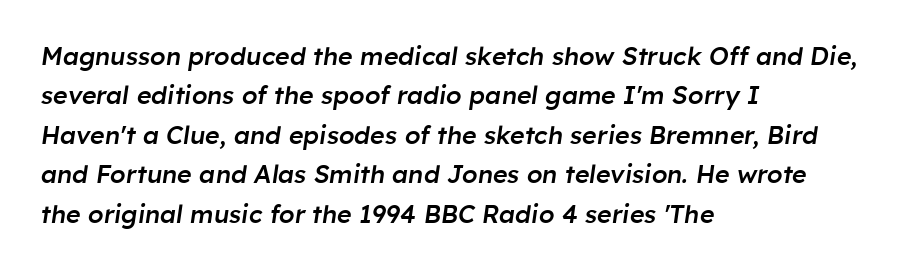
{"italic": "yes", "lean": "right", "slant_degrees": 8, "bold": "semi", "underline": "no", "align": "left", "line_spacing": "normal", "line_spacing_ratio": 1.58, "letter_spacing": "normal", "letter_spacing_em": 0.0, "glyph_px": 25}
